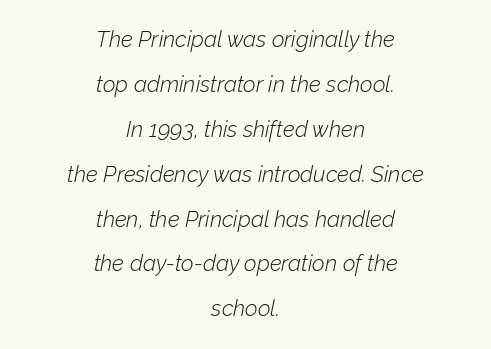
The image shows 22 px text type, italic (leaning right); set centered, loose line spacing (2.04x), normal letter spacing, not underlined.
